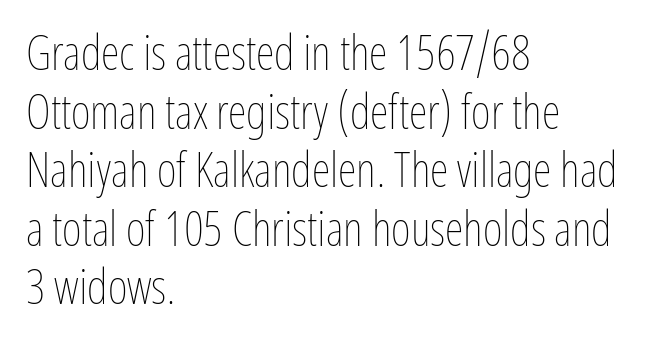
{"italic": "no", "bold": "no", "weight": "thin", "width": "condensed", "stroke_contrast": "low", "x_height": "medium", "monospaced": "no", "underline": "no", "align": "left", "line_spacing_ratio": 1.22, "letter_spacing": "normal", "letter_spacing_em": 0.0, "glyph_px": 48}
